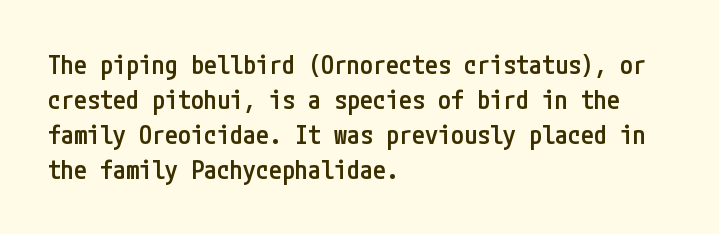
{"italic": "no", "bold": "semi", "underline": "no", "align": "left", "line_spacing": "normal", "line_spacing_ratio": 1.34, "letter_spacing": "normal", "letter_spacing_em": 0.0, "glyph_px": 26}
